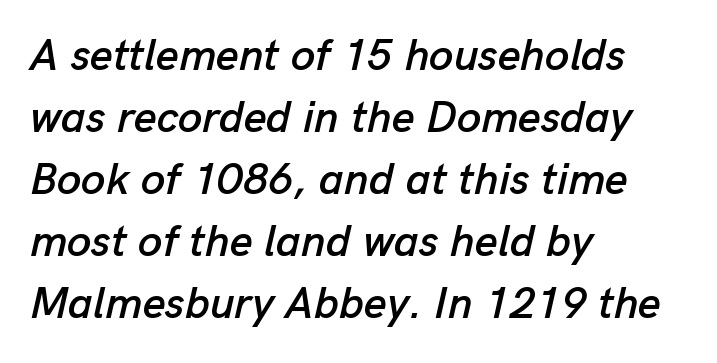
The image shows 44 px text type, italic (leaning right); set left-aligned, normal line spacing (1.41x), normal letter spacing, not underlined; low stroke contrast and a medium x-height.
